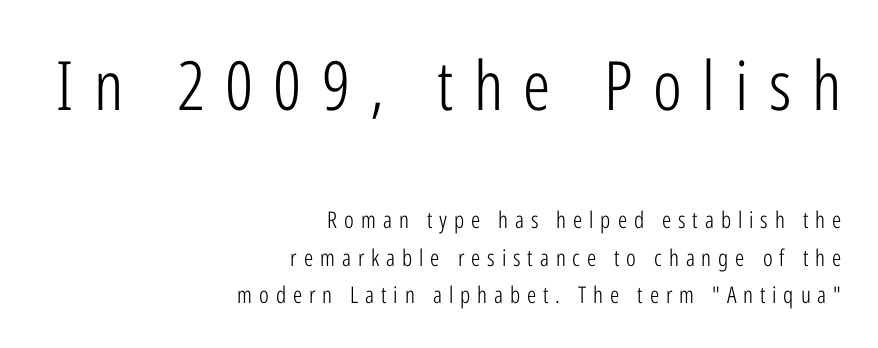
A roman cut, with each character standing at attention. Stem width sits at or under what a default text font uses. The block of text has a typical density, with ordinary space between rows. This rendering uses right alignment, leaving the left contour irregular. Each row of text sits above clean, open space. Regarding serifs, this sample does without them.
